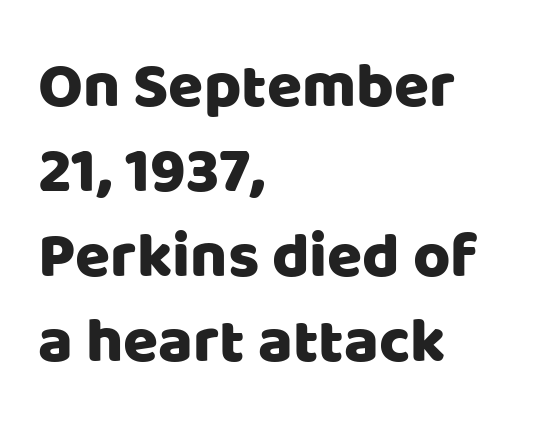
The face used here is proportionally spaced, like ordinary book or web type. Type style note: lacks serifs. Words float on clear page, feet unadorned. Caption: multi-line text, flush left, ragged right.
